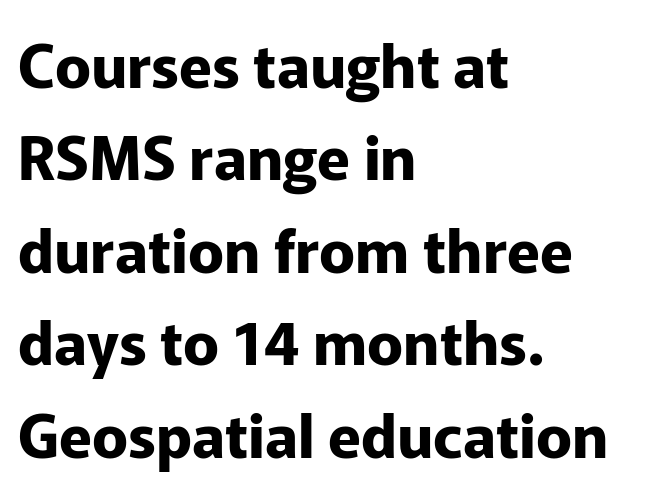
Strokes here are thick enough to call this a true bold. Decoration check: the copy has no underline. A typesetter would call this zero additional tracking. This sample is left-justified, so line endings fall wherever the words run out. Character widths vary here, with narrow letters taking less room than wide ones. Examine the stroke ends and you'll find no serifs.
